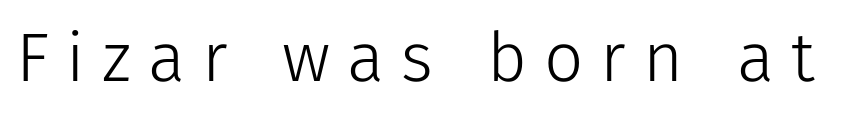
Regarding serifs, this sample does without them. The type sits square on the baseline with zero lean. The foot of each line stays bare and open. How are the letters spaced? Widely, with obvious added tracking. Each letter keeps its own natural width here, so spacing adapts to shape. Stems here are at most as thick as an everyday book face.
